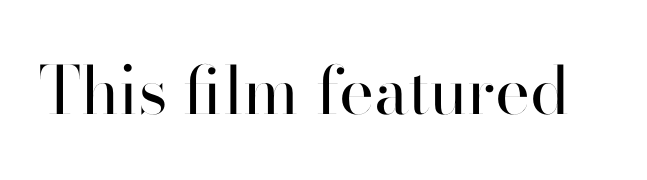
The image shows 66 px regular-weight sans-serif type, upright; set normal letter spacing, not underlined; high stroke contrast and a small x-height.
